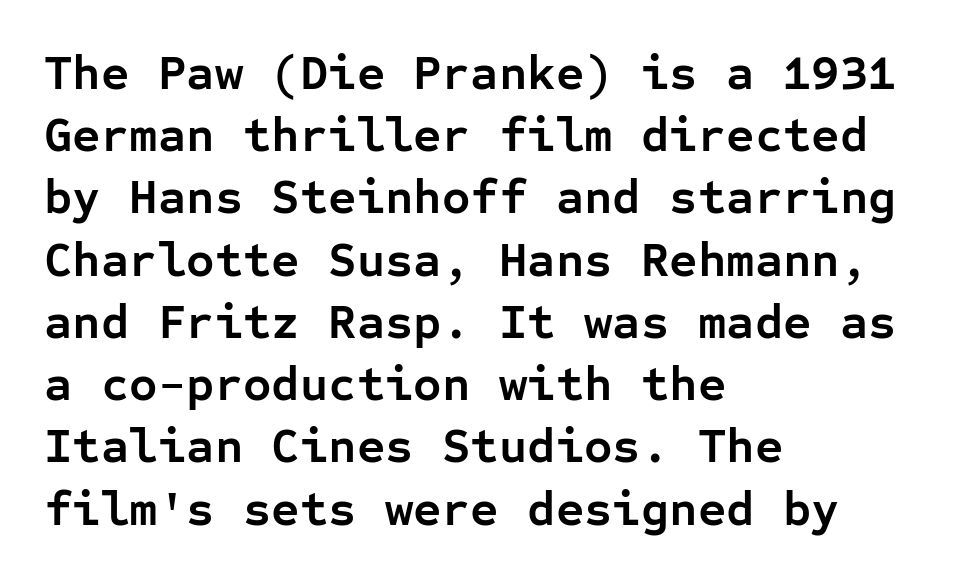
The image shows 49 px semibold sans-serif type, upright, monospaced; set left-aligned, normal line spacing (1.27x), normal letter spacing, not underlined; low stroke contrast and a medium x-height.
